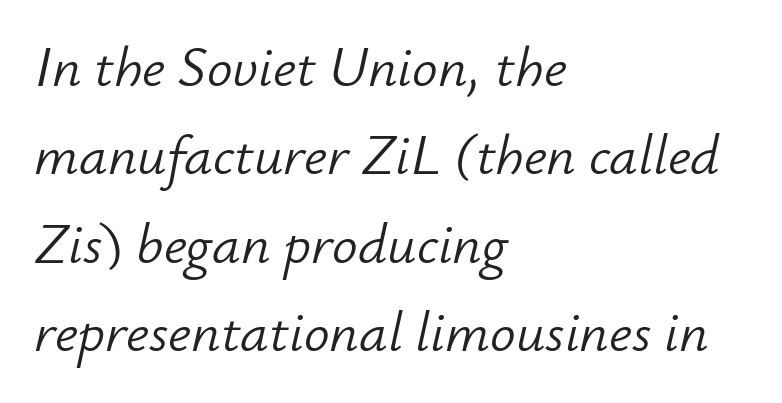
Tall strokes in this sample are angled rather than plumb. The tracking reads as untouched default to a designer's eye. Honestly, there is no underline to notice here at all. You could not count columns in this text — the font is proportionally spaced. The designer left line spacing at the default.
